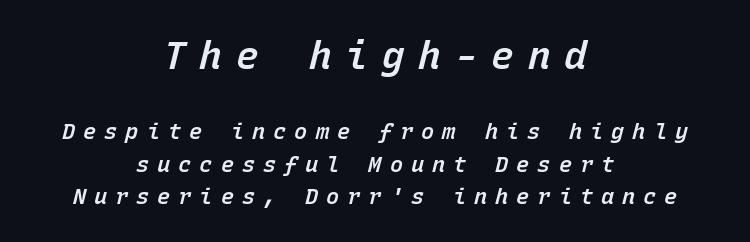
The image shows 38 px semibold type, italic (leaning right), monospaced; set centered, normal line spacing (1.47x), unusually wide letter spacing (+0.36 em), not underlined; the first (top) block is 1.73x larger; low stroke contrast and a medium x-height.
